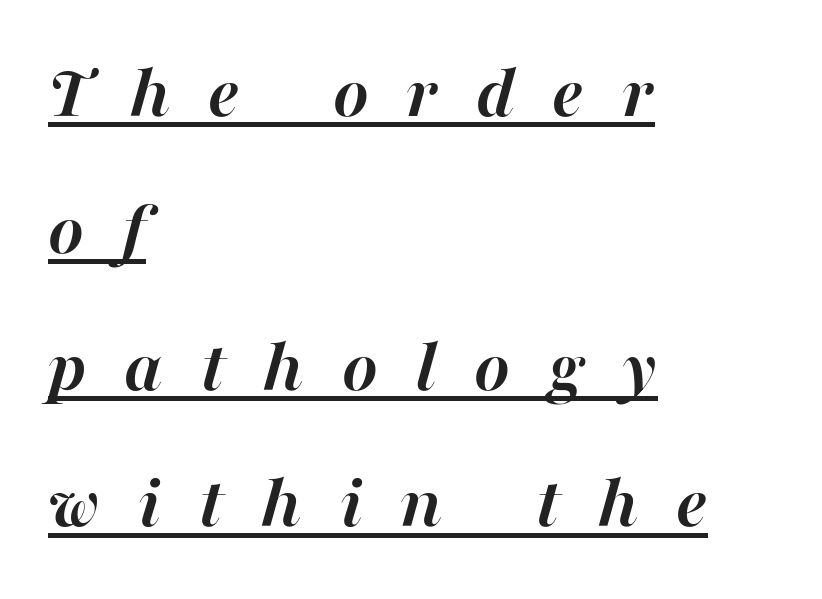
Look at the stroke-to-counter ratio: heavy, a bold. Slanted lettering throughout. Looks like someone drew a line under every word here. Inter-character spacing is expanded well beyond the font's built-in metrics. The passage shown is typed in a proportional face where columns would drift.
